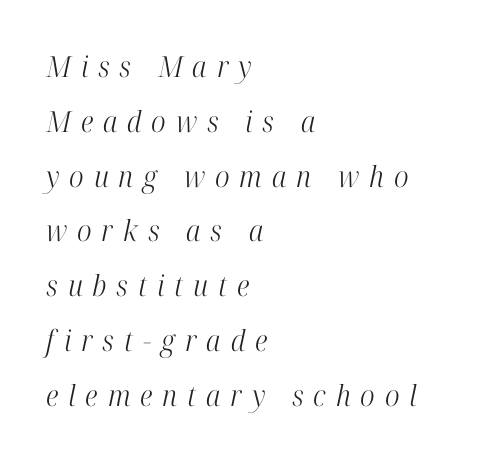
{"serif": "yes", "italic": "yes", "lean": "right", "slant_degrees": 12, "bold": "no", "weight": "light", "width": "condensed", "stroke_contrast": "high", "x_height": "medium", "monospaced": "no", "underline": "no", "align": "left", "line_spacing_ratio": 1.89, "letter_spacing": "wide", "letter_spacing_em": 0.34, "glyph_px": 29}
